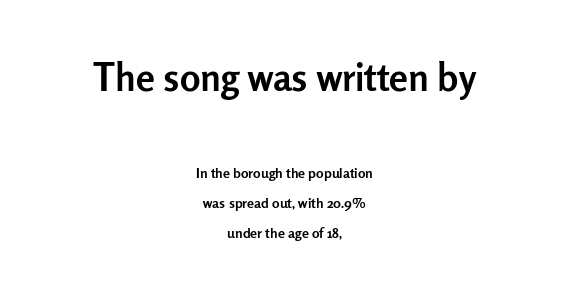
The image shows 38 px semibold sans-serif type, upright; set centered, loose line spacing (2.13x), normal letter spacing, not underlined; the first (top) block is 2.71x larger; low stroke contrast and a medium x-height.
